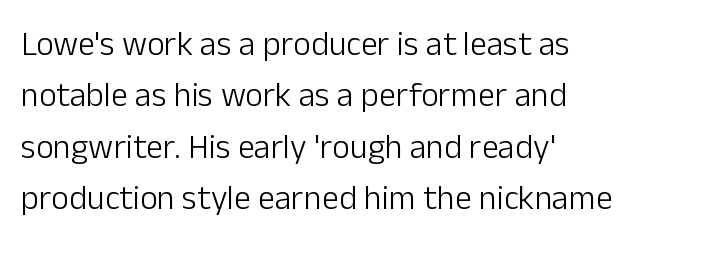
Q: Is the text bold? A: No.
Q: Is the text italic (slanted)? A: No, it is upright.
Q: Is the typeface a serif or a sans-serif typeface? A: Sans-serif.
Q: Is the text underlined? A: No.
Q: How is the paragraph aligned? A: Left-aligned.
Q: Is the spacing between letters normal or unusually wide? A: Normal.
Q: Is the spacing between lines tight, normal or loose? A: Normal.
Q: Width (condensed, normal, or wide)? A: Normal.
Q: Stroke contrast? A: Low.
Q: x-height? A: Medium.
Q: Monospaced? A: No.
